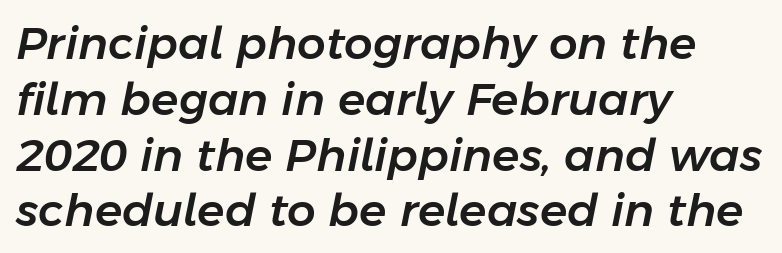
Is the type slanted? Yes — the strokes lean at a clear angle. Is this a fixed-width face? No — the glyphs have proportional, varying widths. Bare-footed words on every line. Reading down the block, your eye returns to a fixed left position each line. In terms of letterspacing, this is plain default setting.
